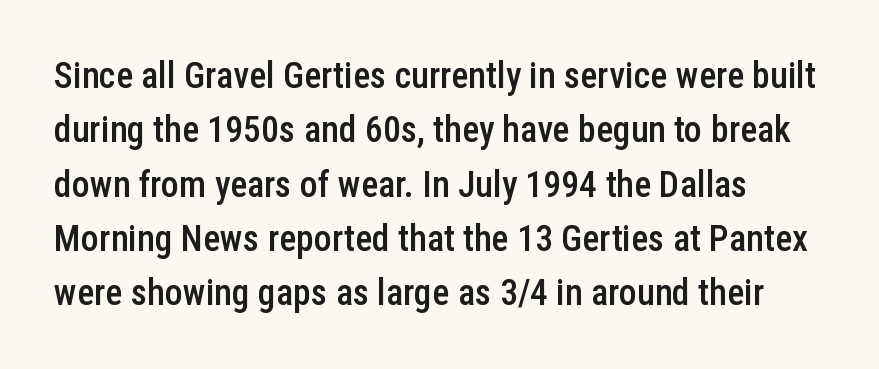
Posture: vertical. Unmarked baselines from the first word to the last. Baseline-to-baseline distance is the conventional proportion of letter height. Notice the strokes are somewhat thickened but not fully heavy: this is a semibold. A classic flush-left, rag-right setting is used for this passage. Short note: letters normally spaced.
